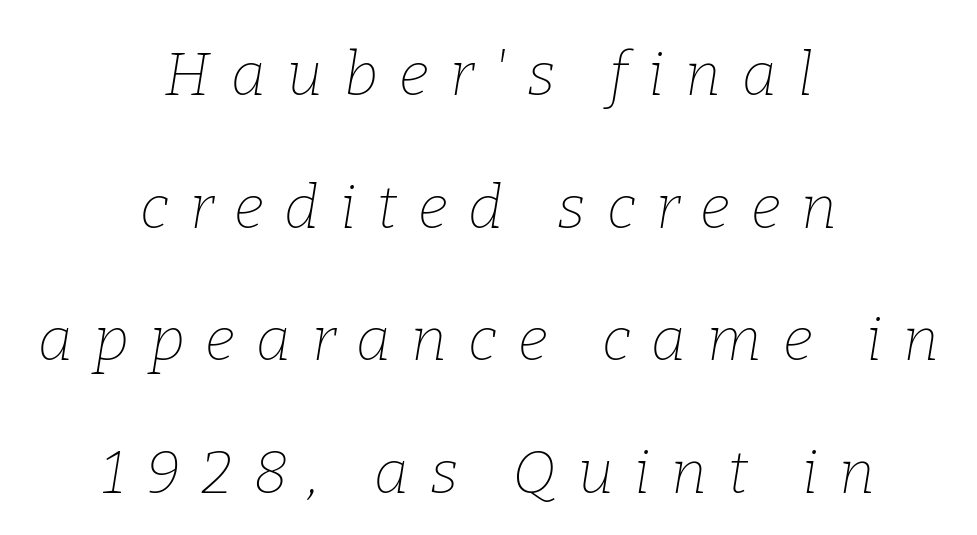
Here the glyphs are tracked loosely, breaking word shapes into spaced letters. Note the varied advance widths — an 'i' is clearly narrower than an 'm'. Every character sits at an angle, as italics do. Whoever set this chose breathing room over compactness in the vertical rhythm. Unlike a clean sans, this face finishes its strokes with serifs.
